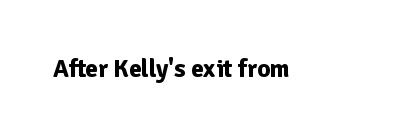
The image shows 25 px bold type, upright; set normal letter spacing, not underlined.
